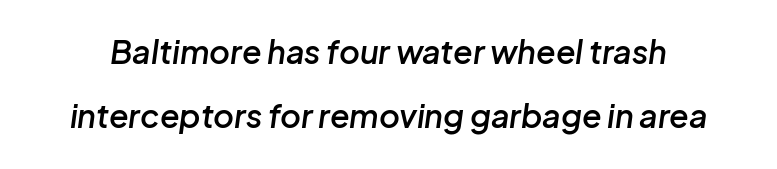
Q: Is the text bold? A: Semi-bold.
Q: Is the text italic (slanted)? A: Yes, it leans right by about 8 degrees.
Q: Is the text underlined? A: No.
Q: Is the spacing between letters normal or unusually wide? A: Normal.
Q: Is the spacing between lines tight, normal or loose? A: Loose.
Q: Width (condensed, normal, or wide)? A: Normal.
Q: Stroke contrast? A: Low.
Q: x-height? A: Medium.
Q: Monospaced? A: No.
